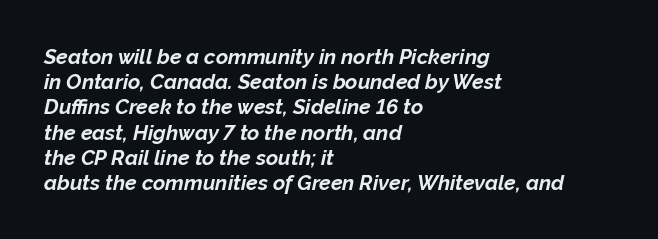
The image shows 21 px bold type, italic (leaning right); set left-aligned, line spacing 1.2x, normal letter spacing, not underlined.
